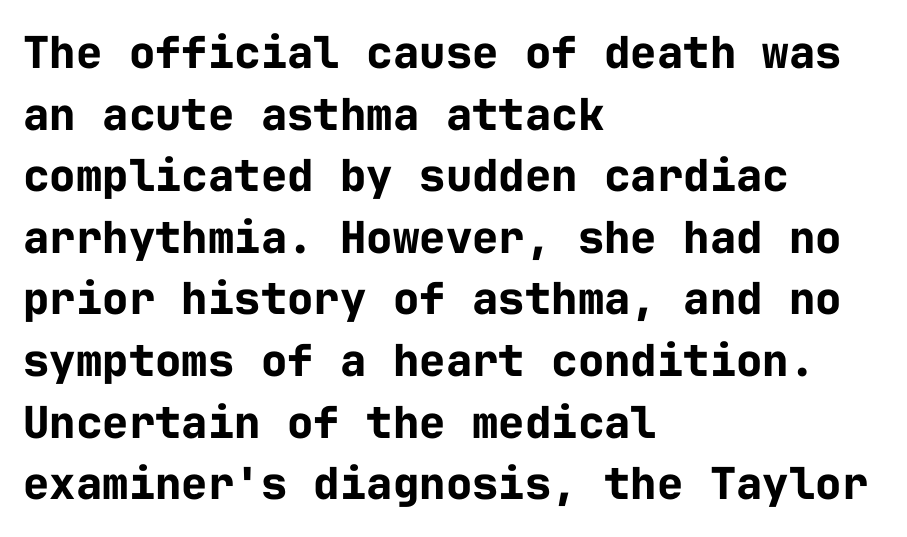
{"serif": "no", "italic": "no", "bold": "yes", "weight": "bold", "width": "normal", "stroke_contrast": "low", "x_height": "medium", "monospaced": "yes", "underline": "no", "align": "left", "line_spacing": "normal", "line_spacing_ratio": 1.4, "letter_spacing": "normal", "letter_spacing_em": 0.0, "glyph_px": 44}
